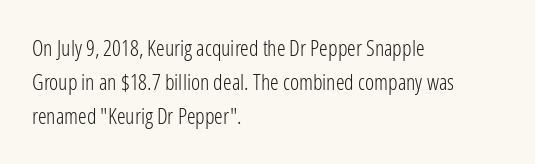
Q: Is the text bold? A: No.
Q: Is the text italic (slanted)? A: No, it is upright.
Q: Is the text underlined? A: No.
Q: How is the paragraph aligned? A: Left-aligned.
Q: Is the spacing between letters normal or unusually wide? A: Normal.
Q: Is the spacing between lines tight, normal or loose? A: Normal.
